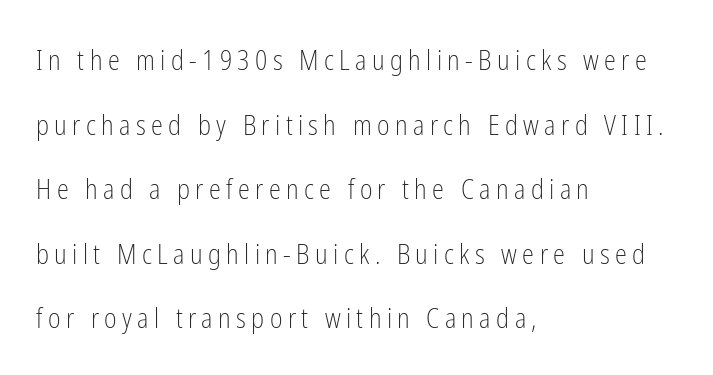
The image shows 27 px text type, upright; set left-aligned, loose line spacing (2.39x), unusually wide letter spacing (+0.2 em), not underlined.
